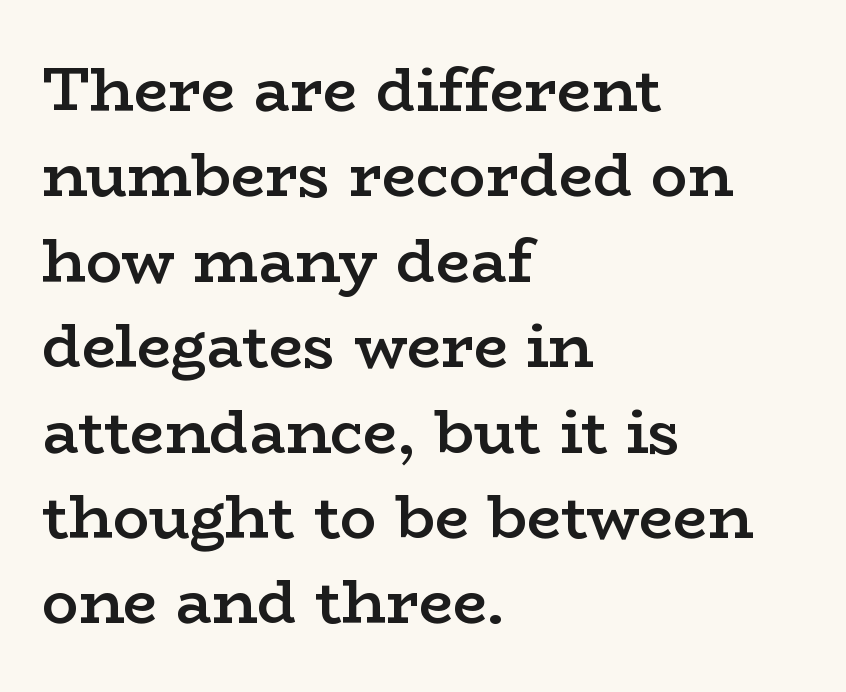
Q: Is the text bold? A: Semi-bold.
Q: Is the text italic (slanted)? A: No, it is upright.
Q: Is the typeface a serif or a sans-serif typeface? A: Serif.
Q: Is the text underlined? A: No.
Q: How is the paragraph aligned? A: Left-aligned.
Q: Is the spacing between letters normal or unusually wide? A: Normal.
Q: Is the spacing between lines tight, normal or loose? A: Normal.
Q: Width (condensed, normal, or wide)? A: Wide.
Q: Stroke contrast? A: Low.
Q: x-height? A: Medium.
Q: Monospaced? A: No.
